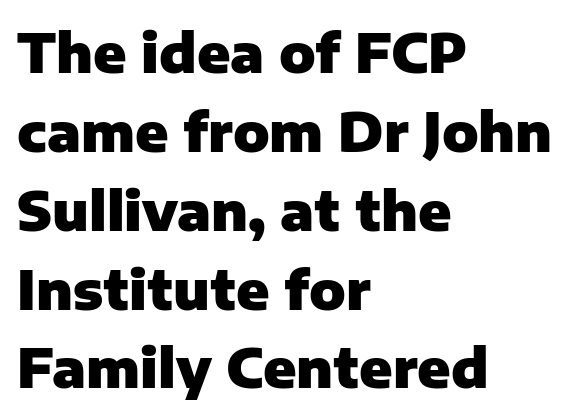
Q: Is the text bold? A: Yes.
Q: Is the text italic (slanted)? A: No, it is upright.
Q: Is the typeface a serif or a sans-serif typeface? A: Sans-serif.
Q: Is the text underlined? A: No.
Q: How is the paragraph aligned? A: Left-aligned.
Q: Is the spacing between letters normal or unusually wide? A: Normal.
Q: Is the spacing between lines tight, normal or loose? A: Normal.
Q: Width (condensed, normal, or wide)? A: Normal.
Q: Stroke contrast? A: Low.
Q: x-height? A: Medium.
Q: Monospaced? A: No.
